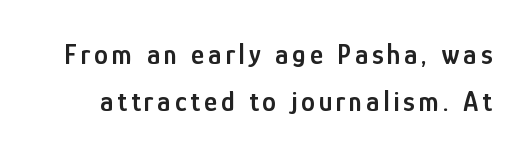
Serifs: no, the terminals of the letterforms are clean. Unlike italic type, these characters show no tilt at all. The passage shown is typed in a proportional face where columns would drift. The typesetting leans somewhat heavy: a semibold. Quick note: interline space is typical. Check the space under the baseline: it is left empty.
